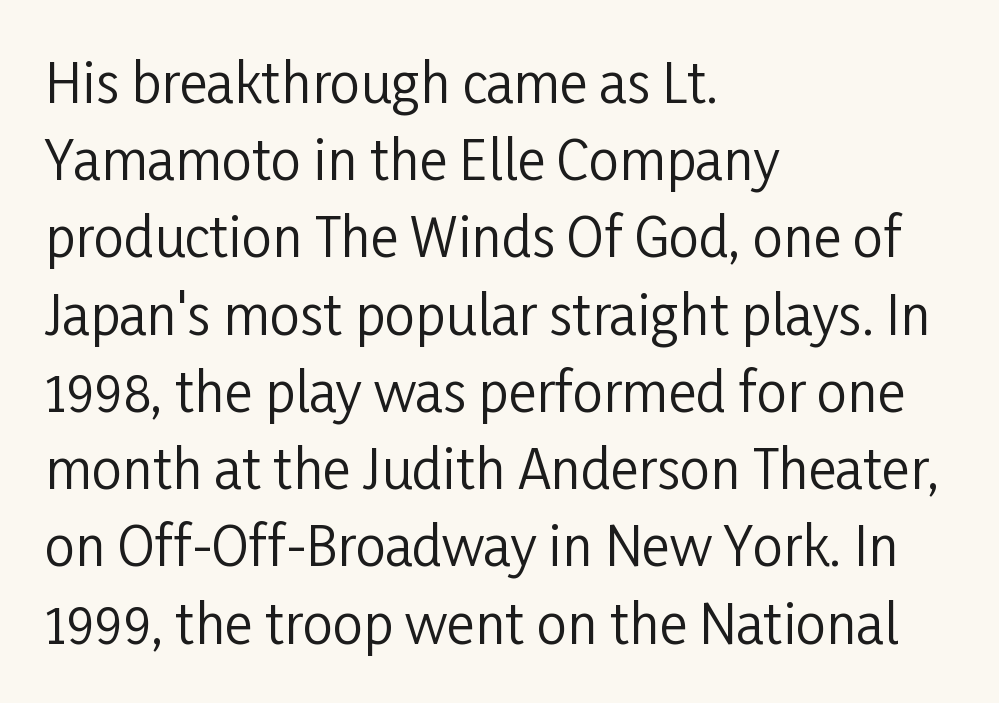
The image shows 54 px regular-weight, condensed sans-serif type, upright; set left-aligned, normal line spacing (1.43x), normal letter spacing, not underlined; low stroke contrast and a medium x-height.
